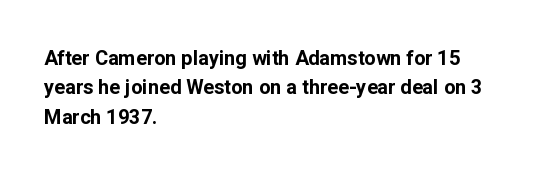
The image shows 20 px bold type, upright; set left-aligned, normal line spacing (1.47x), normal letter spacing, not underlined.
